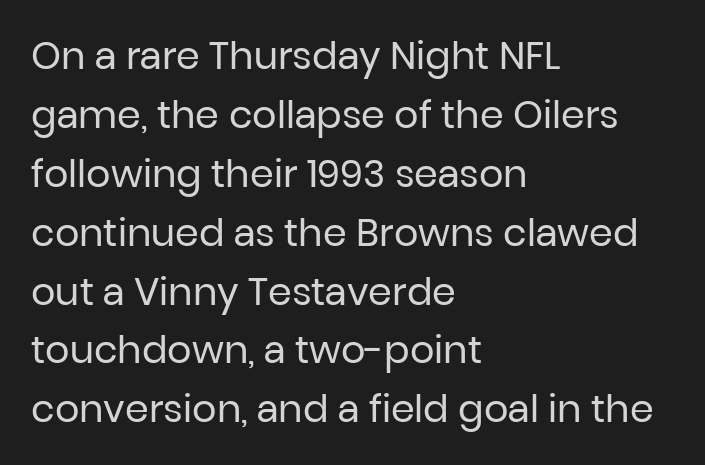
{"serif": "no", "italic": "no", "bold": "no", "weight": "regular", "width": "normal", "stroke_contrast": "low", "x_height": "medium", "monospaced": "no", "underline": "no", "align": "left", "line_spacing": "normal", "line_spacing_ratio": 1.55, "letter_spacing": "normal", "letter_spacing_em": 0.0, "glyph_px": 38}
